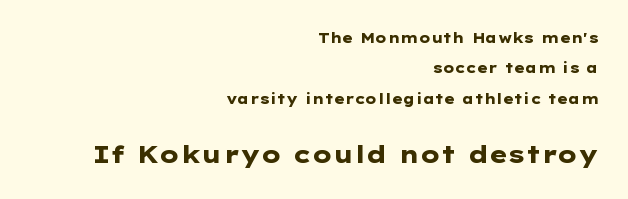
The image shows 24 px bold type, upright; set right-aligned, loose line spacing (2.17x), normal letter spacing, not underlined; the second (bottom) block is 1.71x larger.
